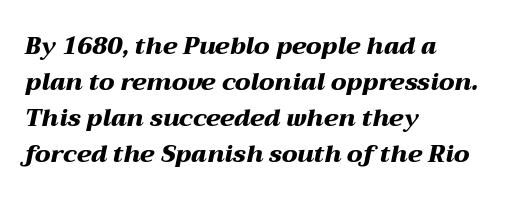
Q: Is the text bold? A: Yes.
Q: Is the text italic (slanted)? A: Yes, it leans right by about 12 degrees.
Q: Is the text underlined? A: No.
Q: How is the paragraph aligned? A: Left-aligned.
Q: Is the spacing between letters normal or unusually wide? A: Normal.
Q: Is the spacing between lines tight, normal or loose? A: Normal.
